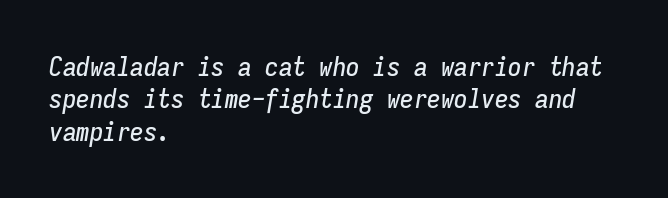
{"italic": "yes", "lean": "right", "slant_degrees": 9, "underline": "no", "align": "left", "line_spacing_ratio": 1.2, "letter_spacing": "normal", "letter_spacing_em": 0.0, "glyph_px": 27}
